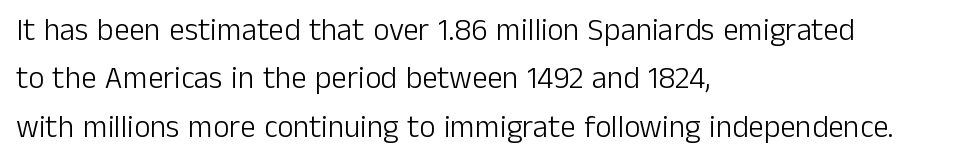
The image shows 31 px light sans-serif type, upright; set left-aligned, normal line spacing (1.56x), normal letter spacing, not underlined; low stroke contrast and a medium x-height.
